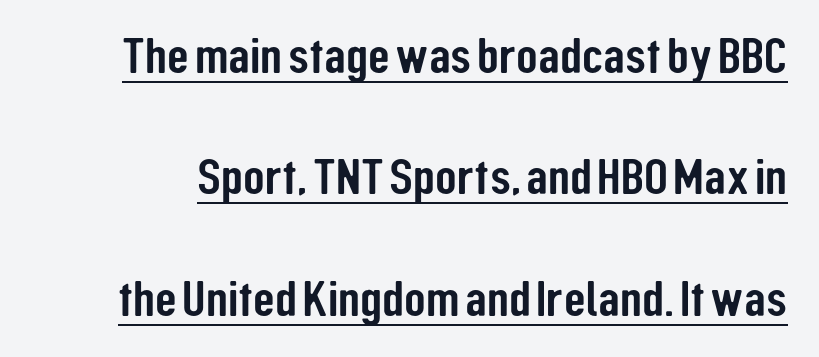
Is there an underline? Yes — a line sits under the letters. Font category for this specimen: sans-serif. Posture: straight, roman, zero tilt. Spacing between characters is what you'd get straight out of the box.
